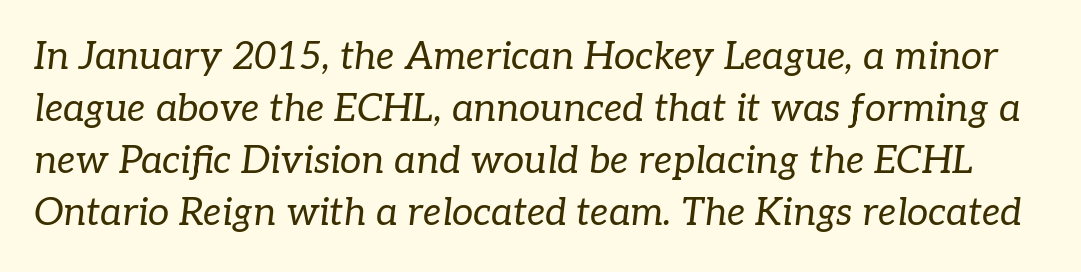
The image shows 38 px regular-weight serif type, italic (leaning right); set normal line spacing (1.37x), normal letter spacing, not underlined; low stroke contrast and a medium x-height.
